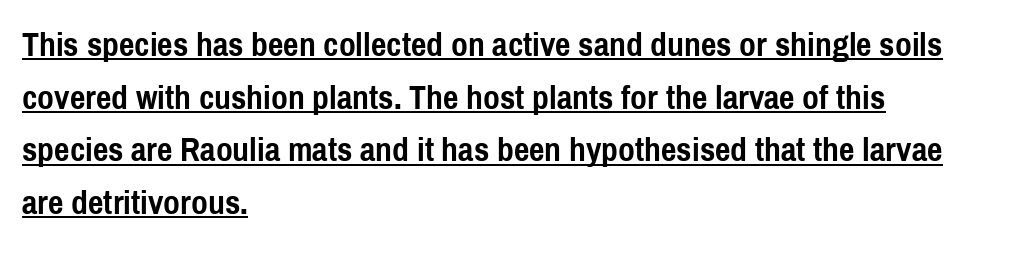
{"serif": "no", "italic": "no", "bold": "yes", "weight": "semibold", "width": "condensed", "x_height": "medium", "monospaced": "no", "underline": "yes", "align": "left", "line_spacing": "normal", "line_spacing_ratio": 1.55, "letter_spacing": "normal", "letter_spacing_em": 0.0, "glyph_px": 34}
